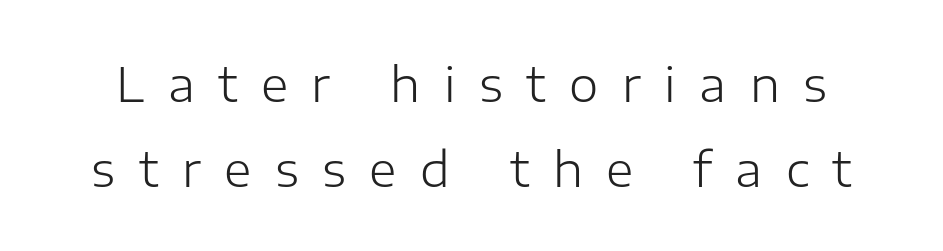
Q: Is the text bold? A: No.
Q: Is the text italic (slanted)? A: No, it is upright.
Q: Is the typeface a serif or a sans-serif typeface? A: Sans-serif.
Q: Is the text underlined? A: No.
Q: Is the spacing between letters normal or unusually wide? A: Unusually wide.
Q: Width (condensed, normal, or wide)? A: Normal.
Q: Stroke contrast? A: Low.
Q: x-height? A: Medium.
Q: Monospaced? A: No.
